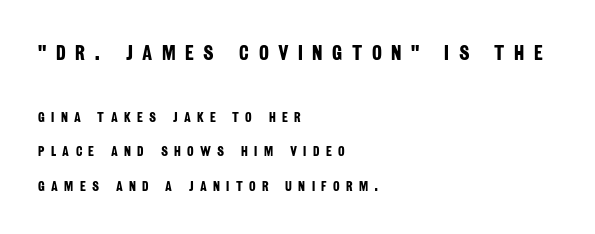
The passage shown is not underscored anywhere. If you drew a ruler down the left edge, every line would touch it. Compared with an ordinary text face, these strokes are far heavier — a full bold. Scale decreases going downward across the two blocks. The passage shown stacks its lines with a broad gap.
